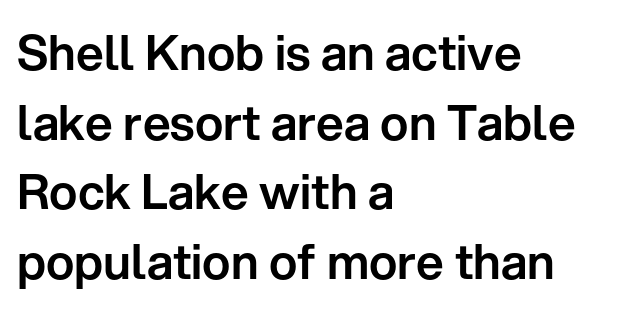
The horizontal fit of the characters is conventional and even. Think of a printed novel: that variable character pitch is what you see here. In CSS terms this would be text-align: left. The typography opts for an upright posture over an oblique one. A bare baseline throughout the passage. Notice how descenders clear the ascenders below comfortably — that's standard leading.
